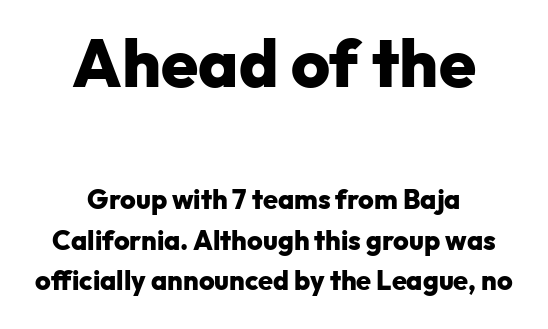
{"serif": "no", "italic": "no", "bold": "yes", "weight": "heavy", "width": "normal", "stroke_contrast": "low", "x_height": "medium", "monospaced": "no", "underline": "no", "align": "center", "line_spacing": "normal", "line_spacing_ratio": 1.51, "letter_spacing": "normal", "letter_spacing_em": 0.0, "larger_block": "first", "size_ratio": 2.48, "glyph_px": 67}
